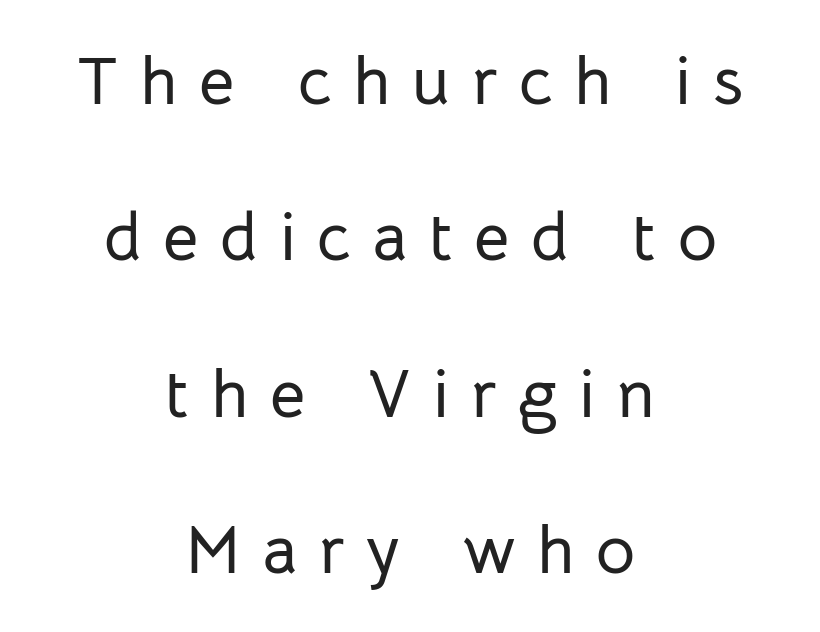
{"serif": "no", "italic": "no", "width": "normal", "stroke_contrast": "low", "x_height": "medium", "monospaced": "no", "underline": "no", "align": "center", "line_spacing": "loose", "line_spacing_ratio": 2.3, "letter_spacing": "wide", "letter_spacing_em": 0.32, "glyph_px": 68}
